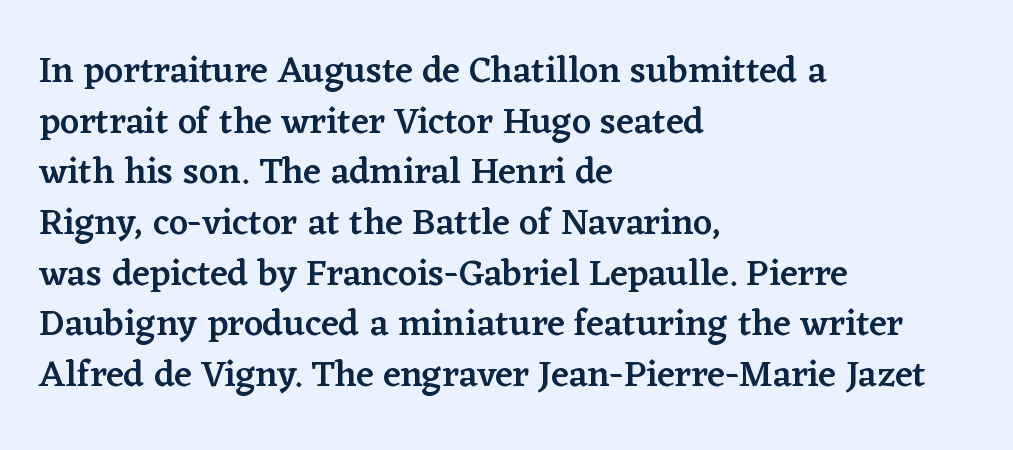
The ragged edge is on the right, which tells us the setting is flush left. Compared with typical body copy, the letter spacing here is the same. Does the lettering tilt? It doesn't — this is upright. I'd call this a serif setting — the letters wear small feet. I'd describe the lettering as semibold — firm but not a full bold. Here the designer chose a conventional face with non-uniform glyph widths.
